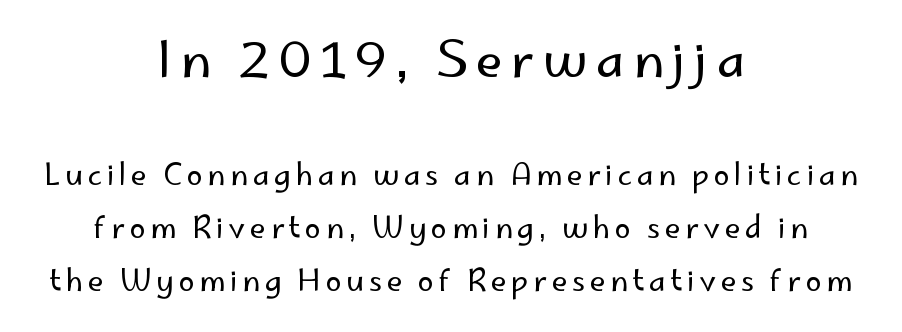
The image shows 50 px regular-weight sans-serif type, upright; set centered, line spacing 1.82x, not underlined; the first (top) block is 1.72x larger; low stroke contrast and a small x-height.
